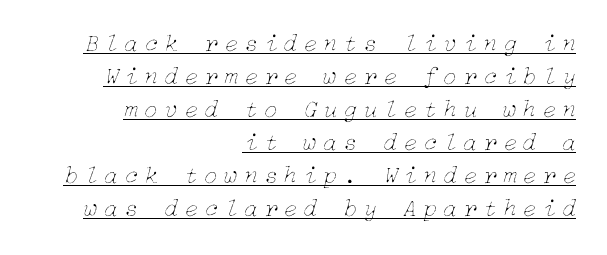
{"italic": "yes", "lean": "right", "slant_degrees": 15, "bold": "no", "underline": "yes", "align": "right", "line_spacing": "normal", "line_spacing_ratio": 1.32, "letter_spacing": "wide", "letter_spacing_em": 0.25, "glyph_px": 25}
